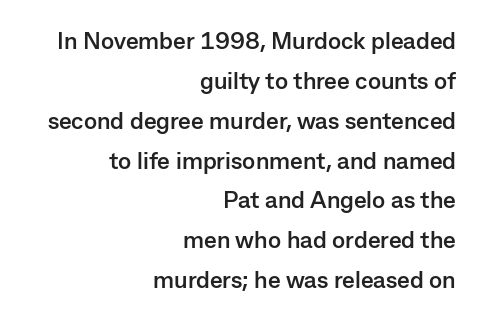
Q: Is the text bold? A: Yes.
Q: Is the text italic (slanted)? A: No, it is upright.
Q: Is the text underlined? A: No.
Q: How is the paragraph aligned? A: Right-aligned.
Q: Is the spacing between letters normal or unusually wide? A: Normal.
Q: Is the spacing between lines tight, normal or loose? A: Normal.
